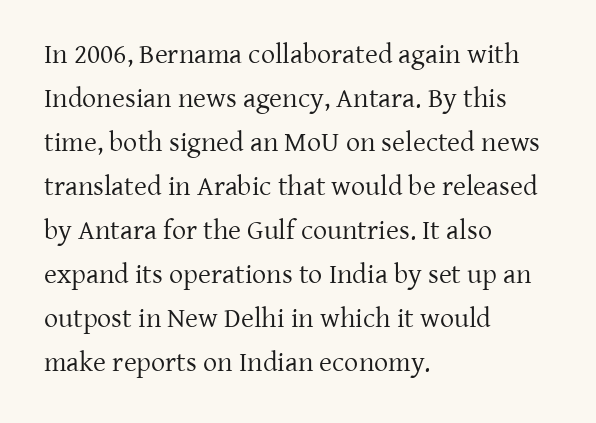
Q: Is the text bold? A: No.
Q: Is the text italic (slanted)? A: No, it is upright.
Q: Is the typeface a serif or a sans-serif typeface? A: Serif.
Q: Is the text underlined? A: No.
Q: How is the paragraph aligned? A: Left-aligned.
Q: Is the spacing between letters normal or unusually wide? A: Normal.
Q: Is the spacing between lines tight, normal or loose? A: Normal.
Q: Width (condensed, normal, or wide)? A: Normal.
Q: Stroke contrast? A: Low.
Q: x-height? A: Medium.
Q: Monospaced? A: No.
